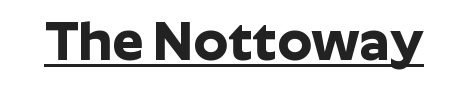
{"serif": "no", "italic": "no", "bold": "yes", "weight": "bold", "width": "normal", "stroke_contrast": "low", "x_height": "medium", "monospaced": "no", "underline": "yes", "letter_spacing": "normal", "letter_spacing_em": 0.0, "glyph_px": 55}
